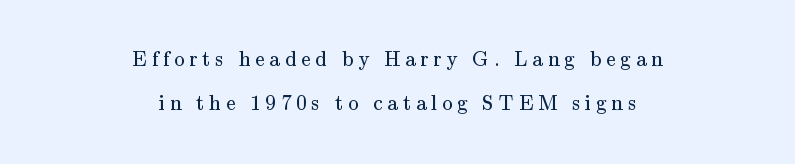
{"italic": "no", "bold": "no", "underline": "no", "align": "center", "line_spacing": "loose", "line_spacing_ratio": 2.11, "letter_spacing": "wide", "letter_spacing_em": 0.23, "glyph_px": 21}
